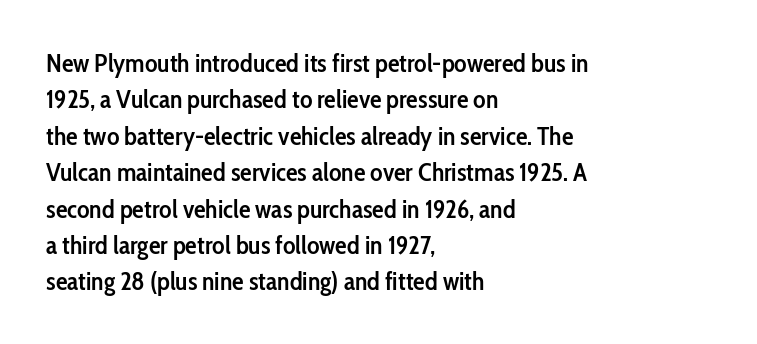
Q: Is the text bold? A: Semi-bold.
Q: Is the text italic (slanted)? A: No, it is upright.
Q: Is the text underlined? A: No.
Q: How is the paragraph aligned? A: Left-aligned.
Q: Is the spacing between letters normal or unusually wide? A: Normal.
Q: Is the spacing between lines tight, normal or loose? A: Normal.
